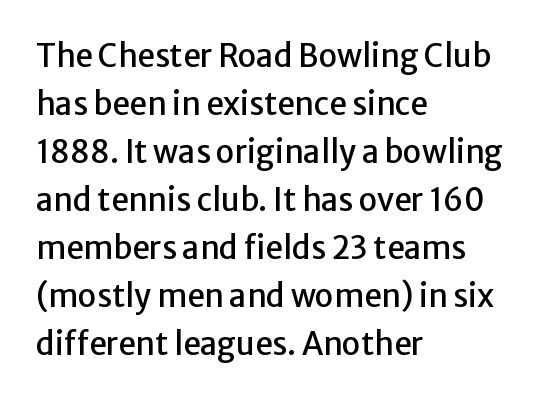
The image shows 31 px sans-serif type, upright; set left-aligned, normal line spacing (1.55x), normal letter spacing, not underlined; low stroke contrast and a medium x-height.
